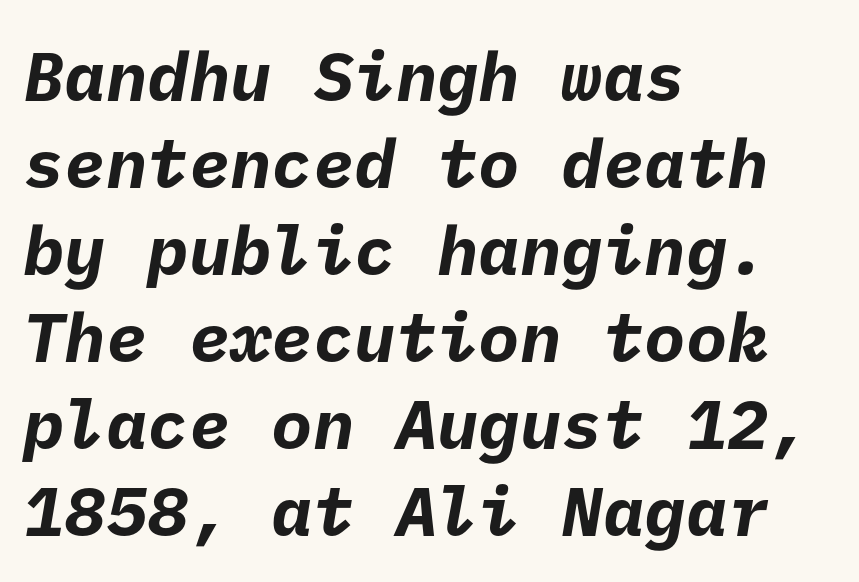
{"serif": "no", "bold": "yes", "weight": "bold", "width": "normal", "stroke_contrast": "low", "x_height": "medium", "underline": "no", "align": "left", "line_spacing": "normal", "line_spacing_ratio": 1.26, "letter_spacing": "normal", "letter_spacing_em": 0.0, "glyph_px": 69}
